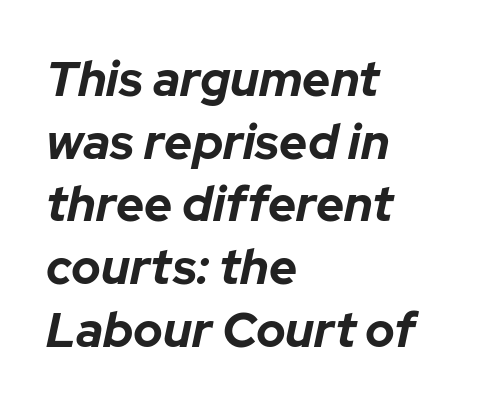
{"italic": "yes", "lean": "right", "slant_degrees": 12, "bold": "yes", "weight": "bold", "width": "normal", "stroke_contrast": "low", "x_height": "medium", "monospaced": "no", "underline": "no", "align": "left", "line_spacing": "normal", "line_spacing_ratio": 1.28, "letter_spacing": "normal", "letter_spacing_em": 0.0, "glyph_px": 49}
